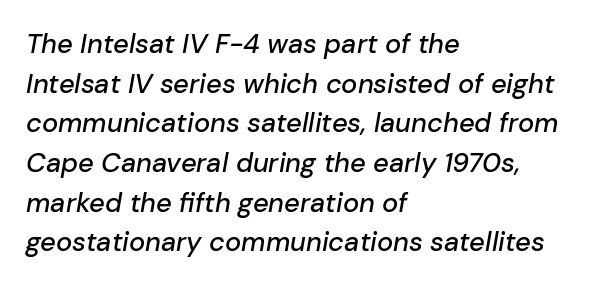
The image shows 27 px text type, italic (leaning right); set left-aligned, normal line spacing (1.47x), normal letter spacing, not underlined.
